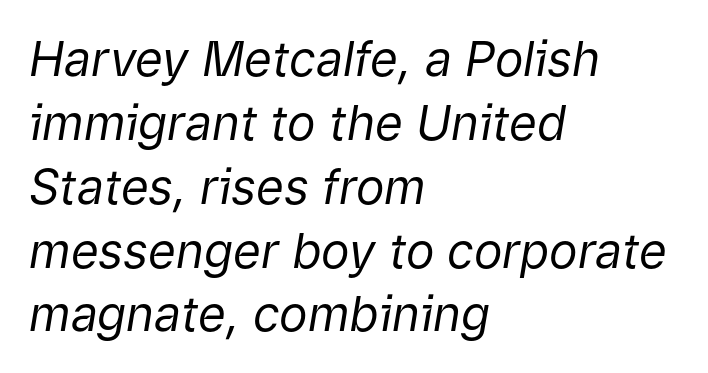
{"italic": "yes", "lean": "right", "slant_degrees": 9, "bold": "no", "weight": "regular", "width": "normal", "stroke_contrast": "low", "x_height": "medium", "monospaced": "no", "underline": "no", "align": "left", "line_spacing": "normal", "line_spacing_ratio": 1.33, "letter_spacing": "normal", "letter_spacing_em": 0.0, "glyph_px": 48}
